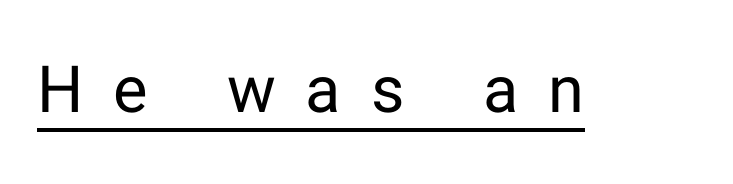
{"serif": "no", "italic": "no", "bold": "no", "weight": "regular", "width": "normal", "stroke_contrast": "low", "x_height": "medium", "monospaced": "no", "underline": "yes", "letter_spacing": "wide", "letter_spacing_em": 0.46, "glyph_px": 65}
